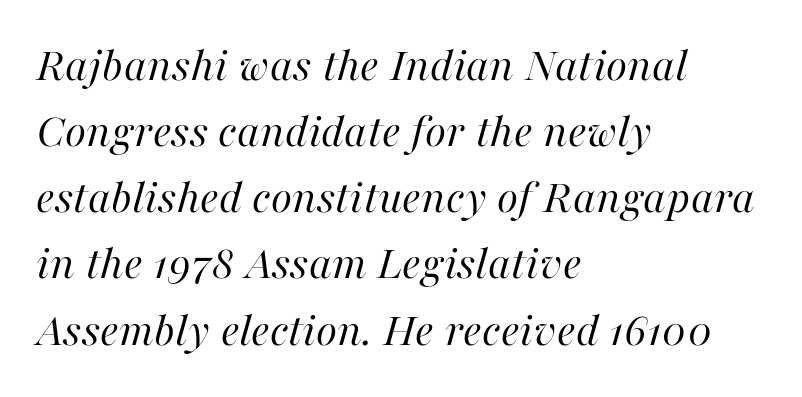
{"italic": "yes", "lean": "right", "slant_degrees": 16, "bold": "no", "weight": "regular", "width": "normal", "stroke_contrast": "high", "x_height": "medium", "monospaced": "no", "underline": "no", "align": "left", "line_spacing": "normal", "line_spacing_ratio": 1.35, "letter_spacing": "normal", "letter_spacing_em": 0.0, "glyph_px": 49}
